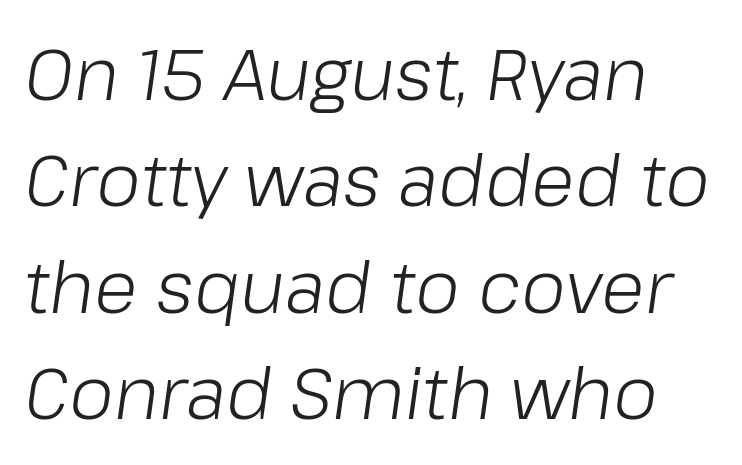
{"italic": "yes", "lean": "right", "slant_degrees": 8, "bold": "no", "weight": "light", "width": "normal", "stroke_contrast": "low", "x_height": "medium", "monospaced": "no", "underline": "no", "align": "left", "line_spacing": "normal", "line_spacing_ratio": 1.5, "letter_spacing": "normal", "letter_spacing_em": 0.0, "glyph_px": 71}
